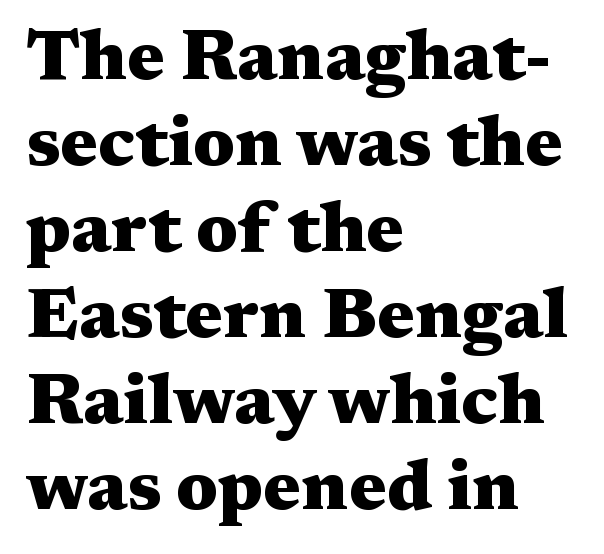
Q: Is the text bold? A: Yes.
Q: Is the text italic (slanted)? A: No, it is upright.
Q: Is the typeface a serif or a sans-serif typeface? A: Serif.
Q: Is the text underlined? A: No.
Q: How is the paragraph aligned? A: Left-aligned.
Q: Is the spacing between letters normal or unusually wide? A: Normal.
Q: Width (condensed, normal, or wide)? A: Wide.
Q: Stroke contrast? A: Medium.
Q: x-height? A: Medium.
Q: Monospaced? A: No.
